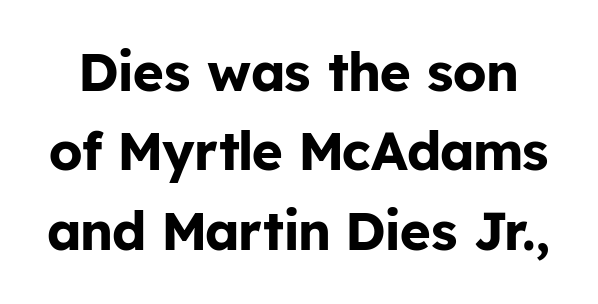
Q: Is the text bold? A: Yes.
Q: Is the text italic (slanted)? A: No, it is upright.
Q: Is the typeface a serif or a sans-serif typeface? A: Sans-serif.
Q: Is the text underlined? A: No.
Q: Is the spacing between letters normal or unusually wide? A: Normal.
Q: Is the spacing between lines tight, normal or loose? A: Normal.
Q: Width (condensed, normal, or wide)? A: Normal.
Q: Stroke contrast? A: Low.
Q: x-height? A: Medium.
Q: Monospaced? A: No.
